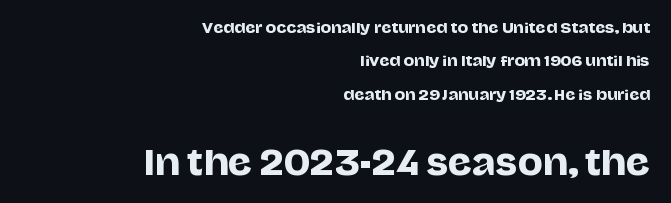
{"serif": "no", "italic": "no", "width": "normal", "stroke_contrast": "low", "x_height": "large", "monospaced": "no", "underline": "no", "align": "right", "line_spacing": "loose", "line_spacing_ratio": 2.38, "letter_spacing": "normal", "letter_spacing_em": 0.0, "larger_block": "second", "size_ratio": 2.36, "glyph_px": 33}
